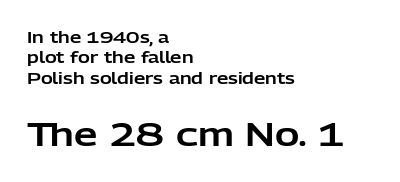
Here the second block reads like a headline and the first like body copy. The area under the type is left untouched. Caption: standard tracking, unaltered. Where is the straight margin? On the left. Evenly set lines give the paragraph a standard silhouette.
